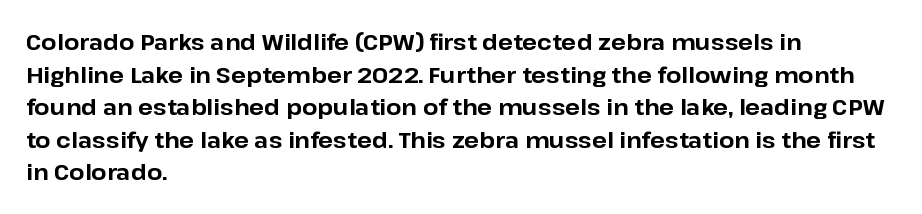
{"italic": "no", "bold": "yes", "underline": "no", "align": "left", "line_spacing": "normal", "line_spacing_ratio": 1.48, "letter_spacing": "normal", "letter_spacing_em": 0.0, "glyph_px": 22}
